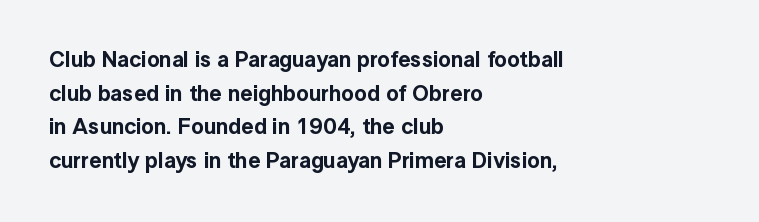
Q: Is the text italic (slanted)? A: No, it is upright.
Q: Is the text underlined? A: No.
Q: How is the paragraph aligned? A: Left-aligned.
Q: Is the spacing between letters normal or unusually wide? A: Normal.
Q: Is the spacing between lines tight, normal or loose? A: Normal.
